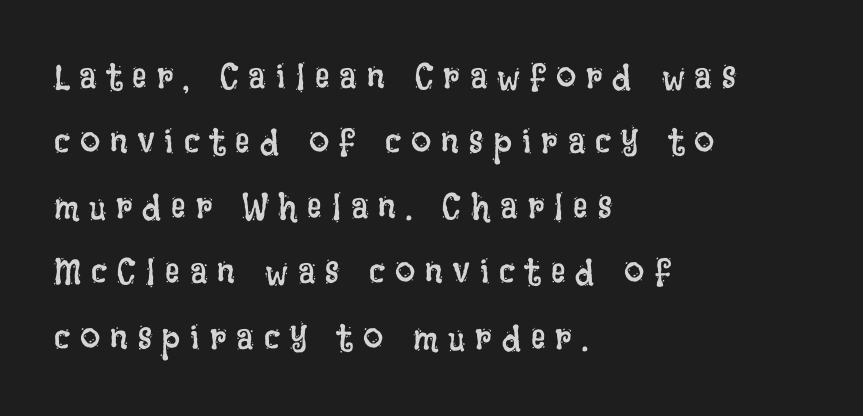
Q: Is the text bold? A: No.
Q: Is the text italic (slanted)? A: No, it is upright.
Q: Is the text underlined? A: No.
Q: How is the paragraph aligned? A: Left-aligned.
Q: Is the spacing between letters normal or unusually wide? A: Unusually wide.
Q: Width (condensed, normal, or wide)? A: Condensed.
Q: Stroke contrast? A: Low.
Q: x-height? A: Large.
Q: Monospaced? A: No.
